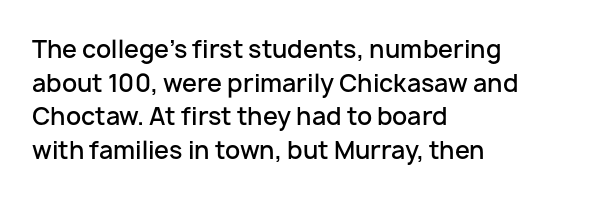
{"italic": "no", "bold": "semi", "underline": "no", "align": "left", "line_spacing": "normal", "line_spacing_ratio": 1.4, "letter_spacing": "normal", "letter_spacing_em": 0.0, "glyph_px": 24}
